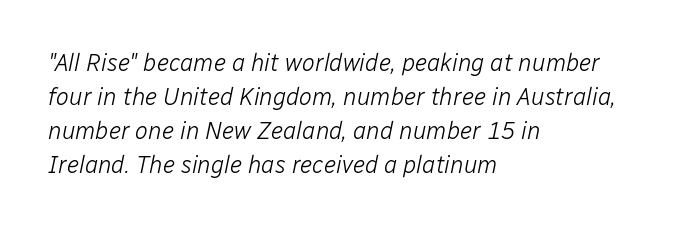
{"italic": "yes", "lean": "right", "slant_degrees": 12, "bold": "no", "underline": "no", "align": "left", "line_spacing": "normal", "line_spacing_ratio": 1.42, "letter_spacing": "normal", "letter_spacing_em": 0.0, "glyph_px": 24}
